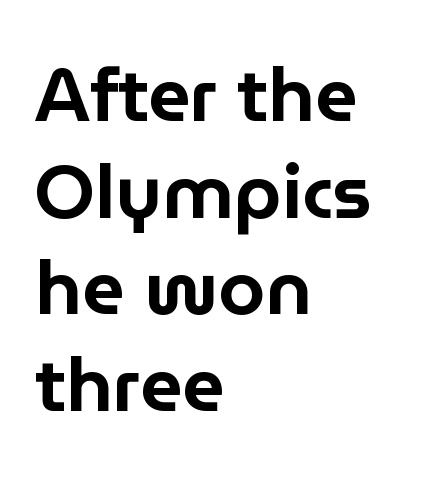
The image shows 75 px sans-serif type, upright; set left-aligned, normal line spacing (1.29x), normal letter spacing, not underlined; low stroke contrast and a medium x-height.
